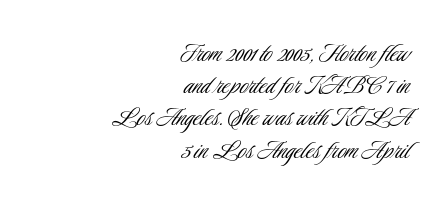
The image shows 29 px light, condensed sans-serif type; set right-aligned, tight line spacing (1.11x), normal letter spacing, not underlined; low stroke contrast and a small x-height.
